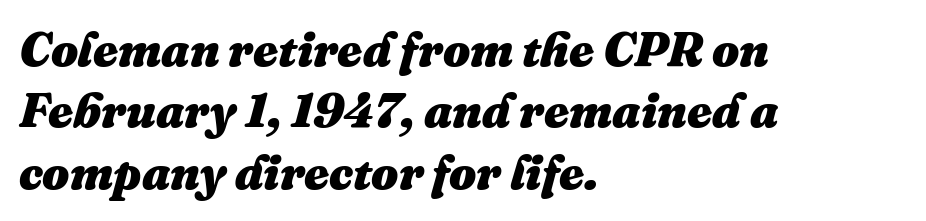
The image shows 48 px heavy type, italic (leaning right); set left-aligned, normal line spacing (1.28x), normal letter spacing, not underlined; medium stroke contrast and a medium x-height.
